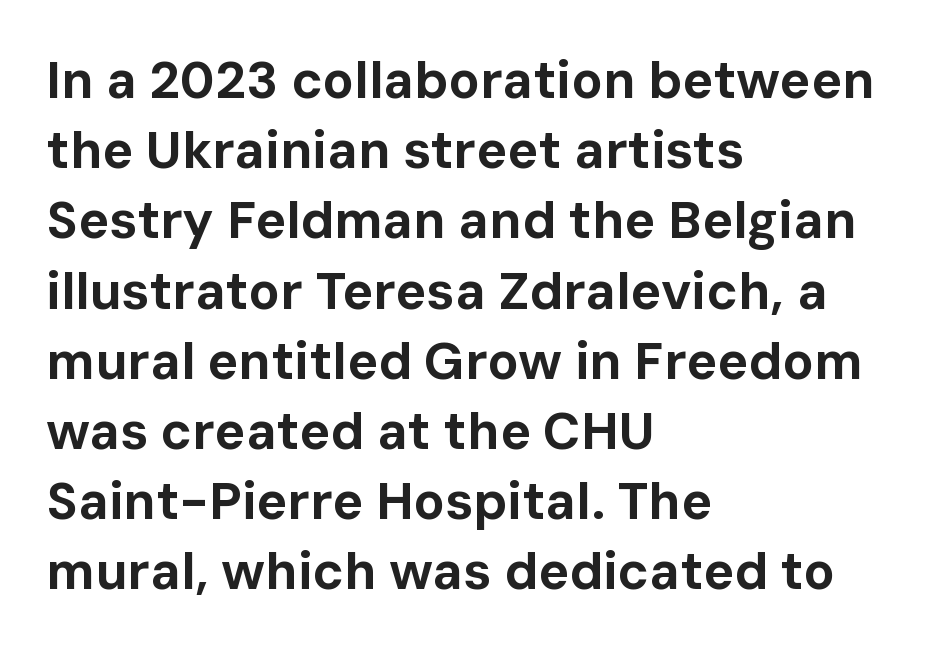
{"serif": "no", "italic": "no", "bold": "yes", "weight": "bold", "width": "normal", "stroke_contrast": "low", "x_height": "medium", "monospaced": "no", "underline": "no", "align": "left", "line_spacing": "normal", "line_spacing_ratio": 1.35, "letter_spacing": "normal", "letter_spacing_em": 0.0, "glyph_px": 52}
